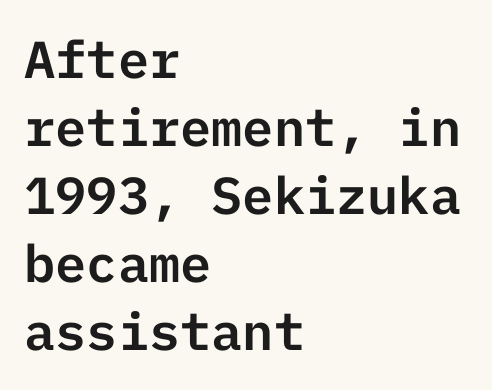
The image shows 52 px sans-serif type, upright; set left-aligned, normal line spacing (1.31x), normal letter spacing, not underlined; low stroke contrast and a medium x-height.
